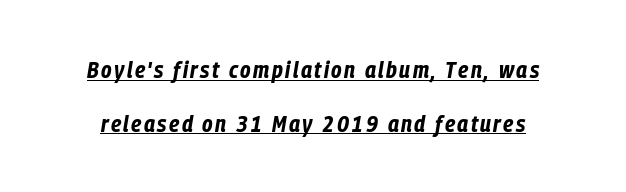
Check the space under the baseline: a stroke is drawn there. Emphasis by weight is at full strength: bold. The lines are spread far apart with generous leading. The specimen reads as italic at a glance.
